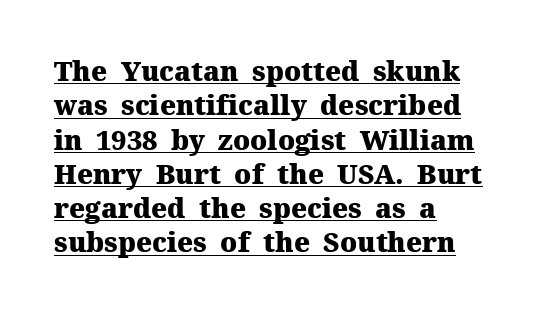
The image shows 27 px bold type, upright; set left-aligned, normal line spacing (1.27x), normal letter spacing, underlined.
